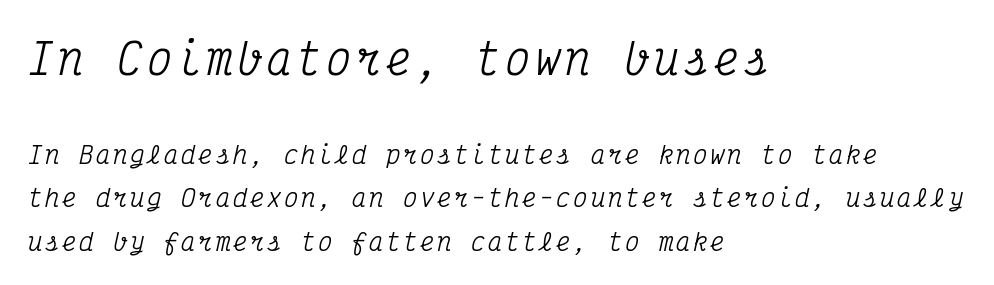
The image shows 42 px condensed serif type, italic (leaning right), monospaced; set left-aligned, line spacing 1.8x, not underlined; the first (top) block is 1.75x larger; medium stroke contrast and a medium x-height.
